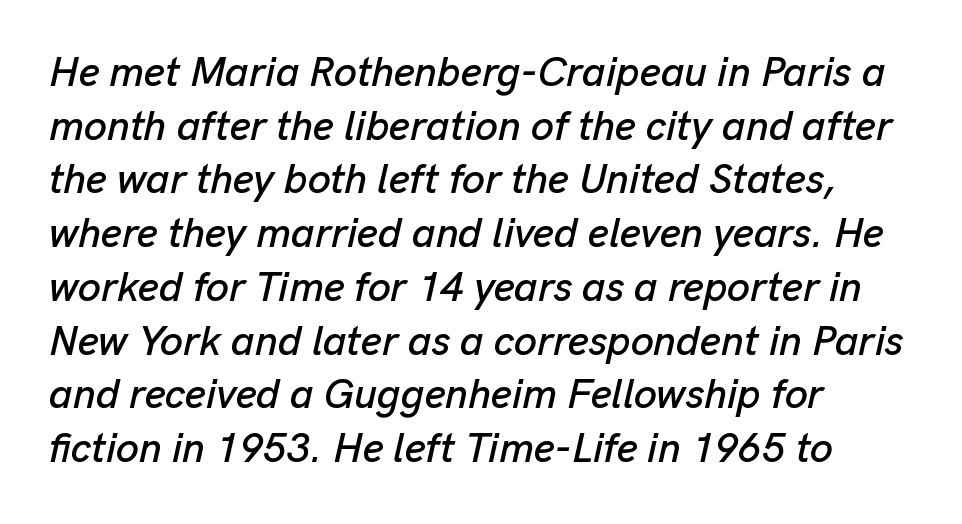
The image shows 41 px text type, italic (leaning right); set left-aligned, normal line spacing (1.31x), normal letter spacing, not underlined; low stroke contrast and a medium x-height.
